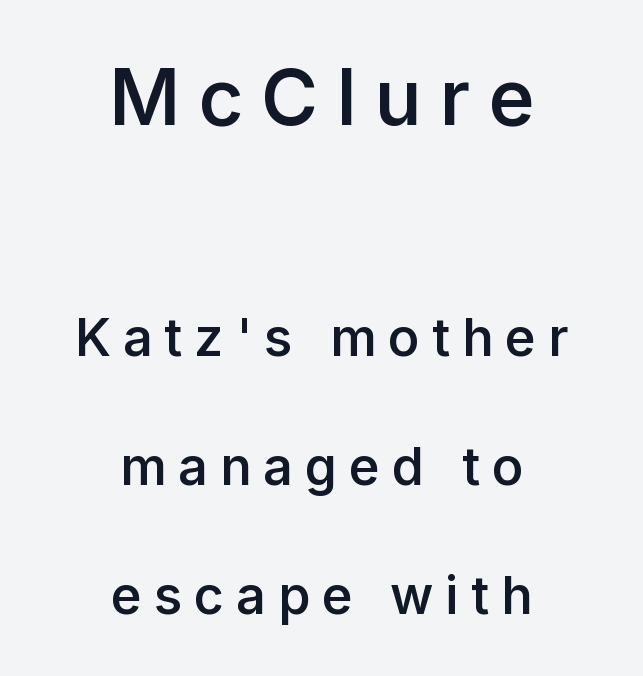
{"serif": "no", "italic": "no", "bold": "semi", "weight": "semibold", "width": "normal", "stroke_contrast": "low", "x_height": "medium", "monospaced": "no", "underline": "no", "align": "center", "line_spacing": "loose", "line_spacing_ratio": 2.48, "letter_spacing": "wide", "letter_spacing_em": 0.23, "larger_block": "first", "size_ratio": 1.5, "glyph_px": 78}
